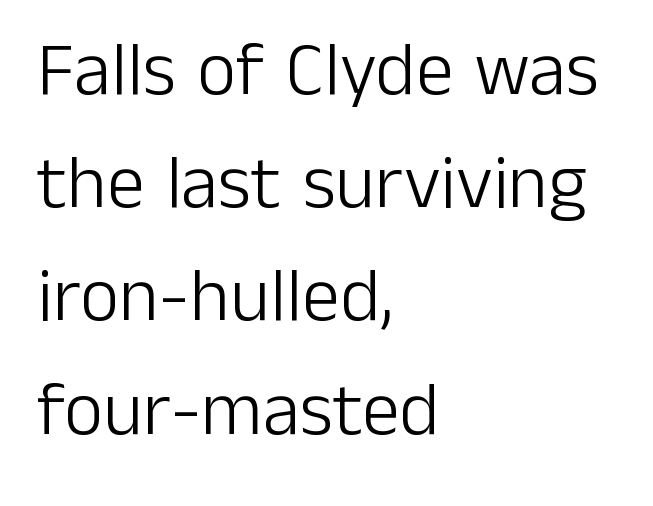
Q: Is the text bold? A: No.
Q: Is the text italic (slanted)? A: No, it is upright.
Q: Is the typeface a serif or a sans-serif typeface? A: Sans-serif.
Q: Is the text underlined? A: No.
Q: How is the paragraph aligned? A: Left-aligned.
Q: Is the spacing between letters normal or unusually wide? A: Normal.
Q: Is the spacing between lines tight, normal or loose? A: Normal.
Q: Width (condensed, normal, or wide)? A: Normal.
Q: Stroke contrast? A: Low.
Q: x-height? A: Medium.
Q: Monospaced? A: No.
